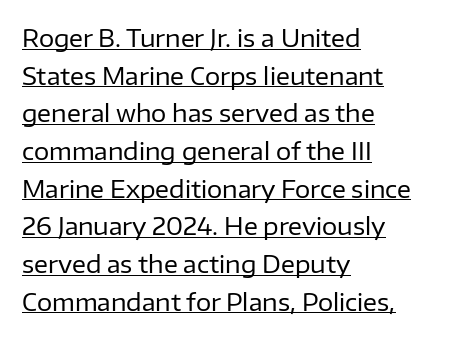
These lines stack with their left ends in a neat column. Italic: no, the glyphs are upright roman. Regular leading. The string is rendered with underlining switched on. The characters are drawn with everyday or finer stroke widths.
